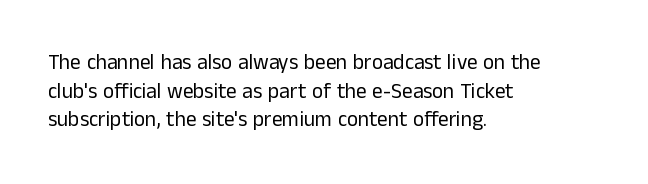
{"italic": "no", "bold": "no", "underline": "no", "align": "left", "line_spacing": "normal", "line_spacing_ratio": 1.36, "letter_spacing": "normal", "letter_spacing_em": 0.0, "glyph_px": 21}
